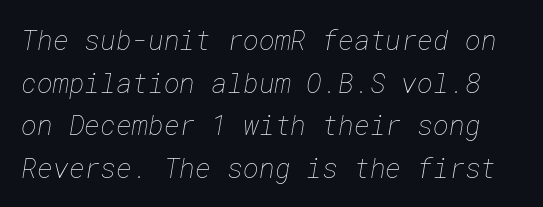
{"bold": "no", "underline": "no", "line_spacing": "normal", "line_spacing_ratio": 1.58, "letter_spacing": "normal", "letter_spacing_em": 0.0, "glyph_px": 27}
